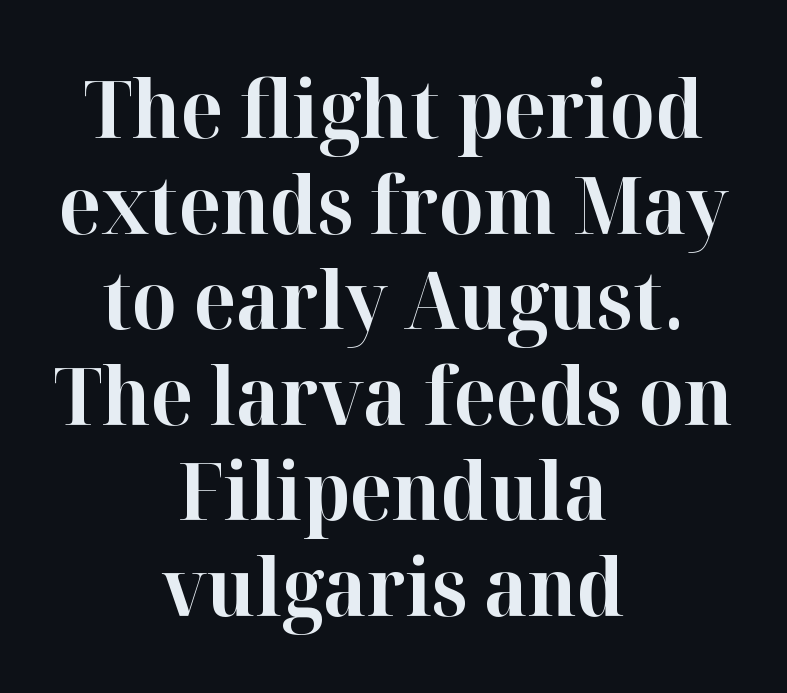
Bold? Absolutely — the strokes are thick and heavy. Do the characters align in a grid? No, the font is proportional. Students, note that the glyphs here touch the page at normal intervals. Any mark beneath the type? The region is blank.
